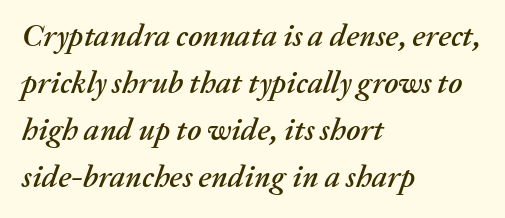
The image shows 31 px text type, italic (leaning right); set left-aligned, normal line spacing (1.52x), normal letter spacing, not underlined; medium stroke contrast and a medium x-height.
